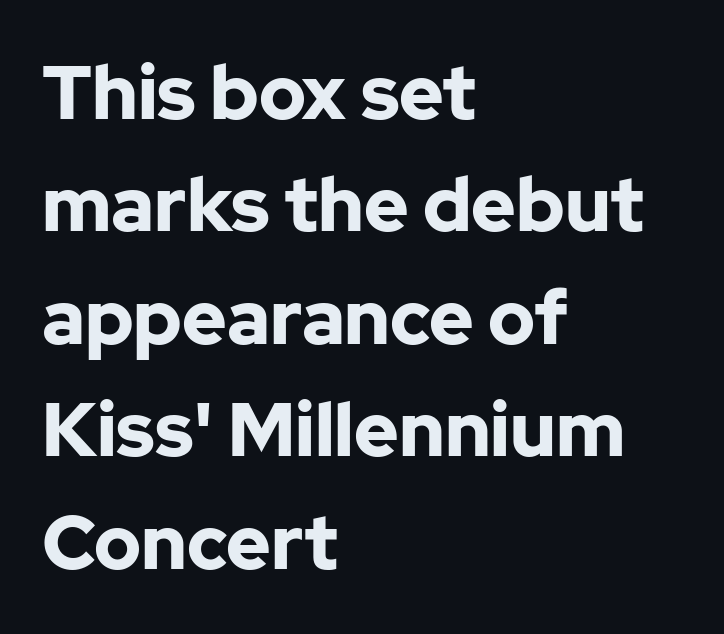
{"serif": "no", "italic": "no", "bold": "yes", "weight": "bold", "width": "normal", "stroke_contrast": "low", "x_height": "medium", "monospaced": "no", "underline": "no", "align": "left", "line_spacing": "normal", "line_spacing_ratio": 1.5, "letter_spacing": "normal", "letter_spacing_em": 0.0, "glyph_px": 75}
